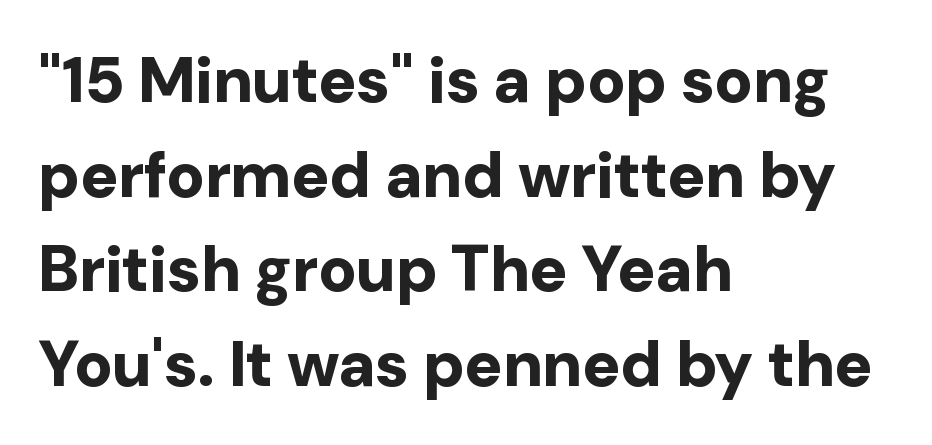
{"serif": "no", "italic": "no", "bold": "yes", "weight": "bold", "width": "normal", "stroke_contrast": "low", "x_height": "medium", "monospaced": "no", "underline": "no", "align": "left", "line_spacing": "normal", "line_spacing_ratio": 1.48, "letter_spacing": "normal", "letter_spacing_em": 0.0, "glyph_px": 64}
